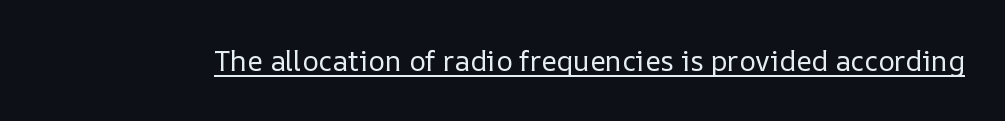
The letters stand straight up with perfectly vertical stems. Students, observe the line beneath the letters — that is underlining. No extra tracking has been applied to these lines. Weight class: somewhere from thin through regular. These lines are rendered in a variable-pitch font.
